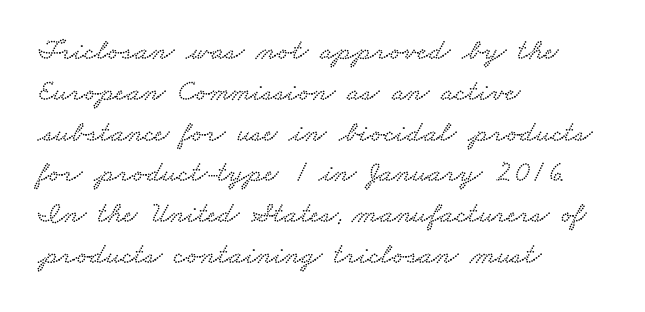
This sample has the flowing, uneven cadence of proportional lettering. Horizontal alignment here is leftward, the default for most running prose. Standard letterfit; no display-style spreading of the glyphs. Unmarked baselines from the first word to the last.
